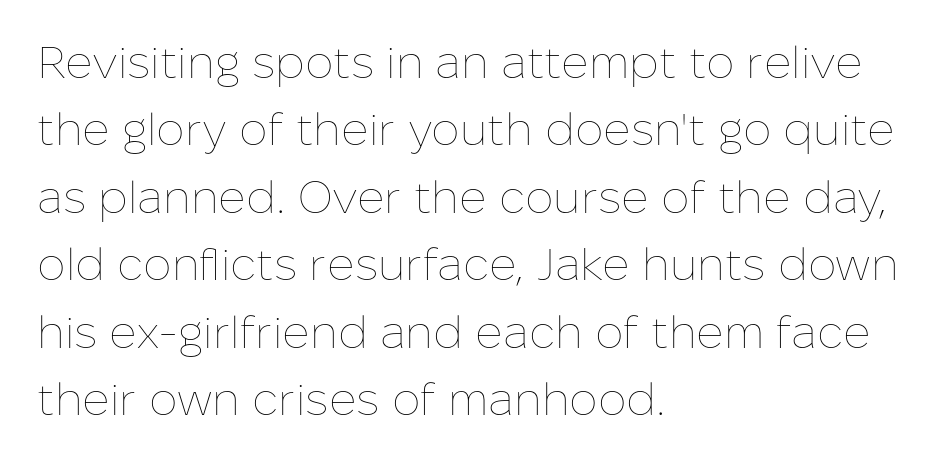
Q: Is the text bold? A: No.
Q: Is the text italic (slanted)? A: No, it is upright.
Q: Is the text underlined? A: No.
Q: How is the paragraph aligned? A: Left-aligned.
Q: Is the spacing between letters normal or unusually wide? A: Normal.
Q: Is the spacing between lines tight, normal or loose? A: Normal.
Q: Width (condensed, normal, or wide)? A: Normal.
Q: Stroke contrast? A: Low.
Q: x-height? A: Medium.
Q: Monospaced? A: No.
